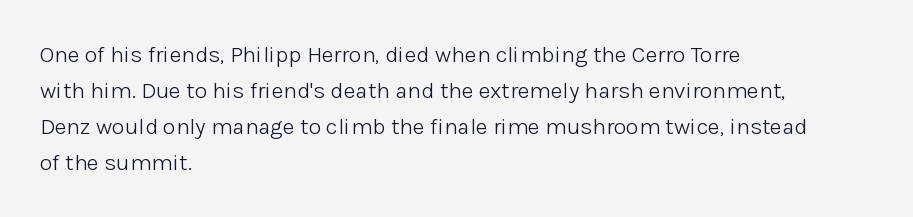
Q: Is the text bold? A: No.
Q: Is the text italic (slanted)? A: No, it is upright.
Q: Is the text underlined? A: No.
Q: How is the paragraph aligned? A: Left-aligned.
Q: Is the spacing between letters normal or unusually wide? A: Normal.
Q: Is the spacing between lines tight, normal or loose? A: Normal.
